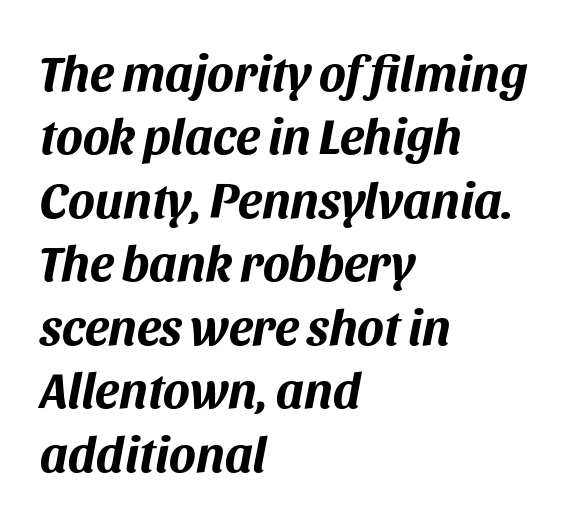
Proportional: the letters do not fall into vertical columns. What's the leading like? Ordinary, nothing unusual. Observe the ordinary spacing: letters are neighbours, not strangers. Does the lettering tilt? It does — this is italic. Anything drawn beneath the words? Only blank space. Horizontal alignment here is leftward, the default for most running prose.
